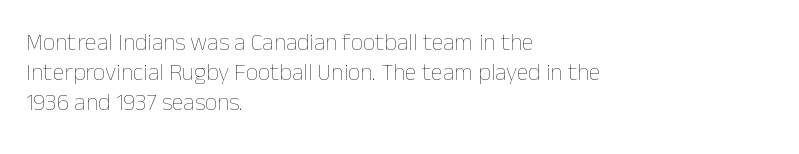
The weight would be labelled regular, book, light, or lighter still. Every stem runs plumb, perpendicular to the baseline. Descender tails drop into unmarked territory. One glance says typical: line gaps are just what's usual.
